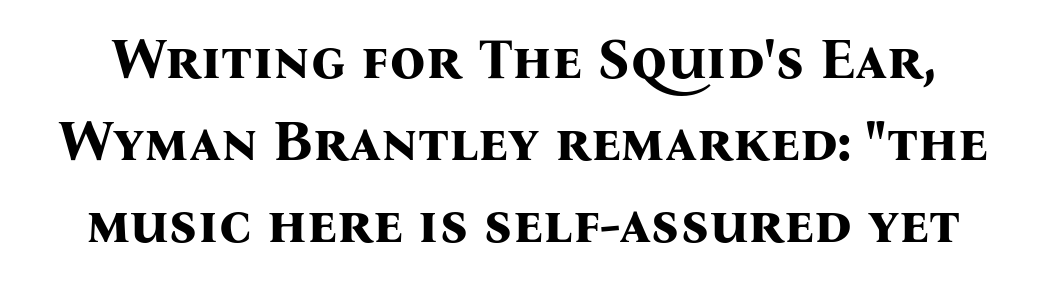
The face used here is proportionally spaced, like ordinary book or web type. The vertical gap from one line to the next is medium. The specimen omits any rule beneath the text block's lines. Characters follow at the spacing the type designer built in. Each letter's strokes conclude with small projecting serifs. Designer's note — italics off, roman on.
